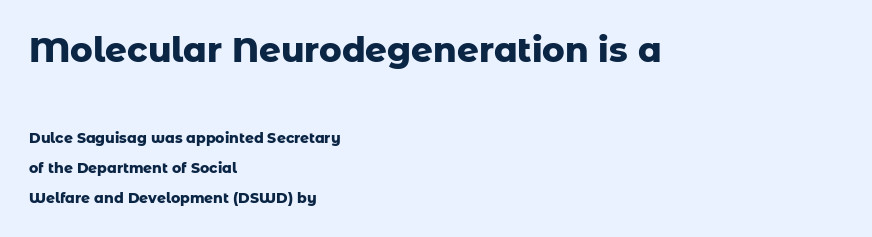
{"serif": "no", "italic": "no", "bold": "yes", "weight": "heavy", "width": "normal", "stroke_contrast": "low", "x_height": "medium", "monospaced": "no", "underline": "no", "align": "left", "line_spacing": "loose", "line_spacing_ratio": 2.15, "letter_spacing": "normal", "letter_spacing_em": 0.0, "larger_block": "first", "size_ratio": 2.43, "glyph_px": 34}
